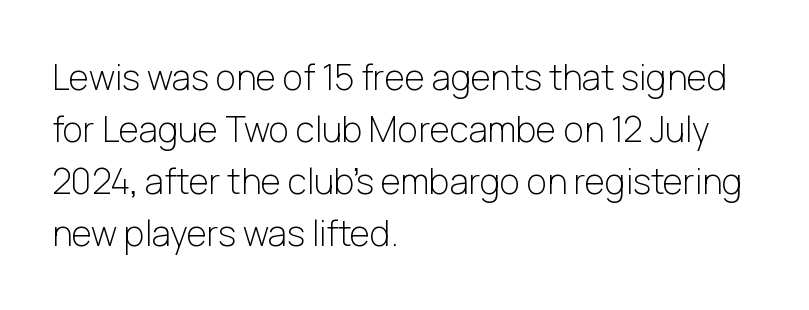
The image shows 35 px light sans-serif type, upright; set left-aligned, normal line spacing (1.49x), normal letter spacing, not underlined; low stroke contrast and a medium x-height.
